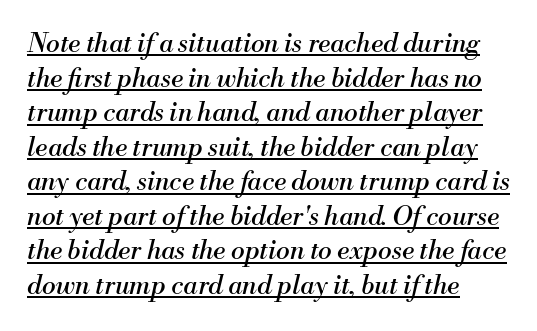
The image shows 26 px text type, italic (leaning right); set left-aligned, normal line spacing (1.33x), normal letter spacing, underlined.
